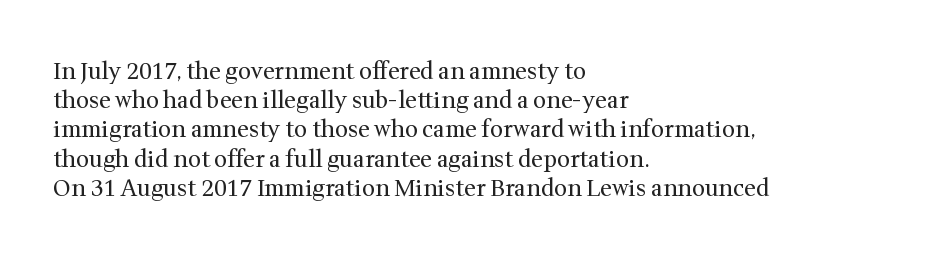
Q: Is the text bold? A: No.
Q: Is the text italic (slanted)? A: No, it is upright.
Q: Is the text underlined? A: No.
Q: How is the paragraph aligned? A: Left-aligned.
Q: Is the spacing between letters normal or unusually wide? A: Normal.
Q: Is the spacing between lines tight, normal or loose? A: Normal.
